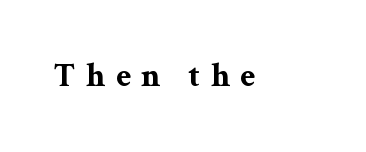
You could not count columns in this text — the font is proportionally spaced. Every letter is thick-stroked: bold, no question. Bare-footed words on every line. Old-style or modern, the face here clearly has serifs. A roman cut, with each character standing at attention.
